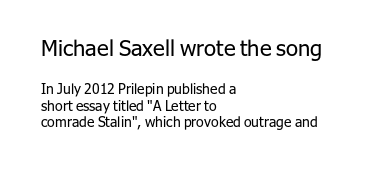
The axis of the letterforms is exactly vertical. Bigger letters appear in the top chunk; the bottom chunk is reduced. Characters follow at the spacing the type designer built in. All the whitespace from short lines collects on the right. Underline: absent.
